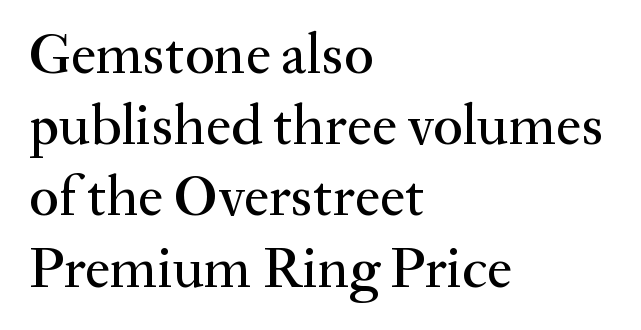
{"serif": "yes", "italic": "no", "width": "normal", "stroke_contrast": "medium", "x_height": "small", "monospaced": "no", "underline": "no", "align": "left", "line_spacing": "normal", "line_spacing_ratio": 1.25, "letter_spacing": "normal", "letter_spacing_em": 0.0, "glyph_px": 57}
